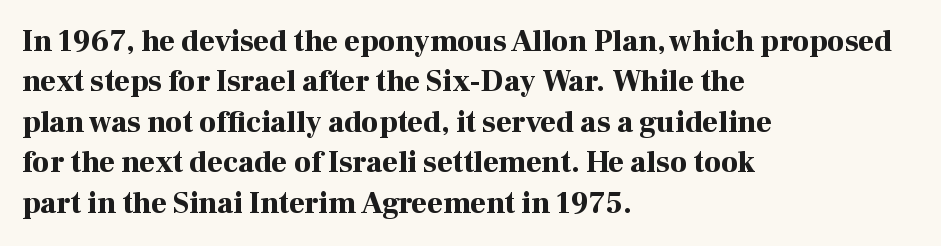
Q: Is the text bold? A: Yes.
Q: Is the text italic (slanted)? A: No, it is upright.
Q: Is the typeface a serif or a sans-serif typeface? A: Serif.
Q: Is the text underlined? A: No.
Q: How is the paragraph aligned? A: Left-aligned.
Q: Is the spacing between letters normal or unusually wide? A: Normal.
Q: Is the spacing between lines tight, normal or loose? A: Normal.
Q: Width (condensed, normal, or wide)? A: Normal.
Q: Stroke contrast? A: High.
Q: x-height? A: Medium.
Q: Monospaced? A: No.
